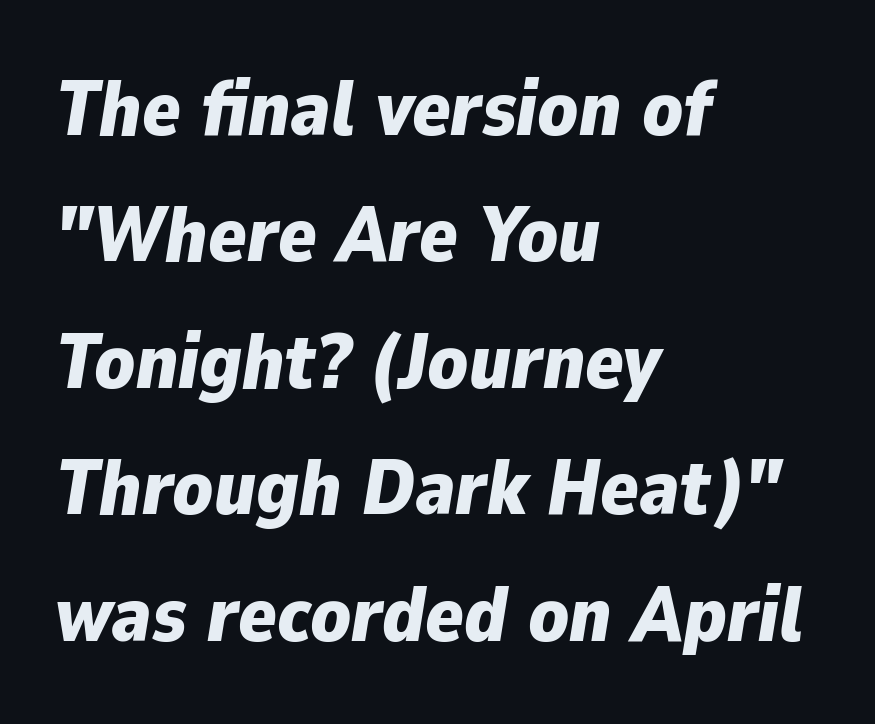
Q: Is the text bold? A: Yes.
Q: Is the text italic (slanted)? A: Yes, it leans right by about 9 degrees.
Q: Is the text underlined? A: No.
Q: How is the paragraph aligned? A: Left-aligned.
Q: Is the spacing between letters normal or unusually wide? A: Normal.
Q: Is the spacing between lines tight, normal or loose? A: Normal.
Q: Width (condensed, normal, or wide)? A: Normal.
Q: Stroke contrast? A: Low.
Q: x-height? A: Medium.
Q: Monospaced? A: No.
